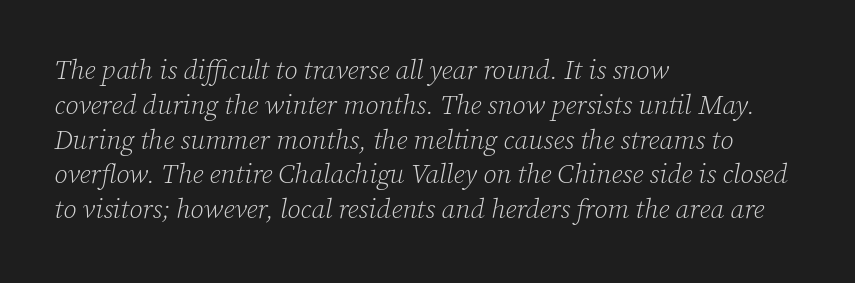
{"italic": "yes", "lean": "right", "slant_degrees": 12, "bold": "no", "underline": "no", "align": "left", "line_spacing": "normal", "line_spacing_ratio": 1.29, "letter_spacing": "normal", "letter_spacing_em": 0.0, "glyph_px": 27}
